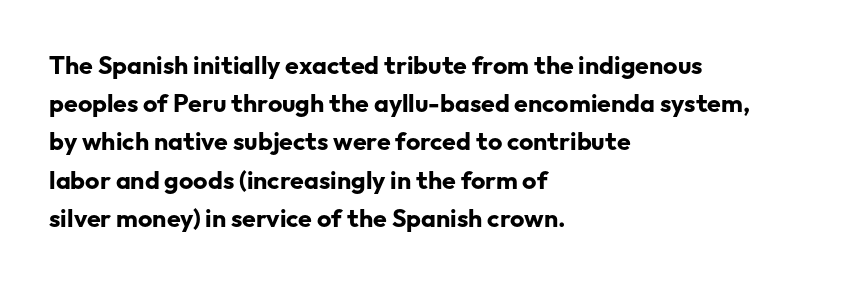
Q: Is the text bold? A: Yes.
Q: Is the text italic (slanted)? A: No, it is upright.
Q: Is the text underlined? A: No.
Q: How is the paragraph aligned? A: Left-aligned.
Q: Is the spacing between letters normal or unusually wide? A: Normal.
Q: Is the spacing between lines tight, normal or loose? A: Normal.
